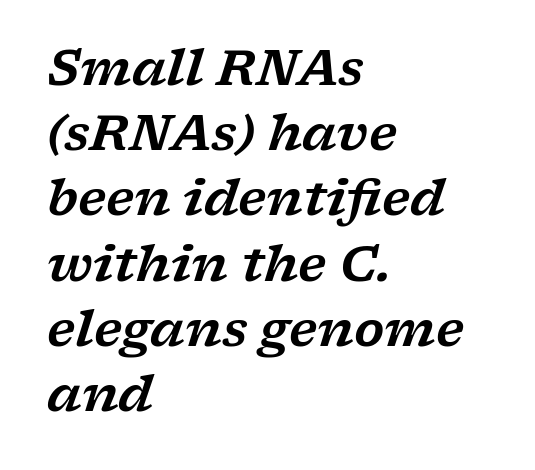
Q: Is the text italic (slanted)? A: Yes, it leans right by about 17 degrees.
Q: Is the typeface a serif or a sans-serif typeface? A: Serif.
Q: Is the text underlined? A: No.
Q: How is the paragraph aligned? A: Left-aligned.
Q: Is the spacing between letters normal or unusually wide? A: Normal.
Q: Is the spacing between lines tight, normal or loose? A: Normal.
Q: Width (condensed, normal, or wide)? A: Wide.
Q: Stroke contrast? A: Low.
Q: x-height? A: Medium.
Q: Monospaced? A: No.
